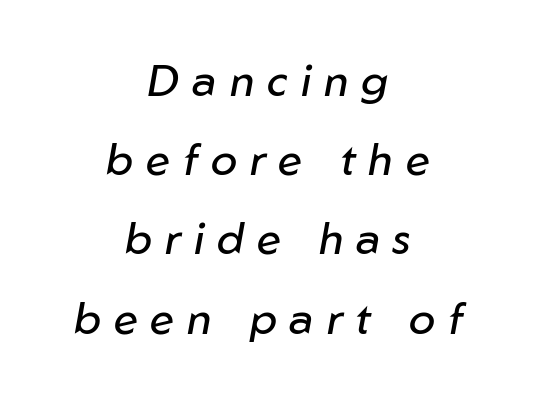
Q: Is the text bold? A: No.
Q: Is the text italic (slanted)? A: Yes, it leans right by about 10 degrees.
Q: Is the text underlined? A: No.
Q: How is the paragraph aligned? A: Centered.
Q: Is the spacing between letters normal or unusually wide? A: Unusually wide.
Q: Width (condensed, normal, or wide)? A: Normal.
Q: Stroke contrast? A: Low.
Q: x-height? A: Medium.
Q: Monospaced? A: No.
